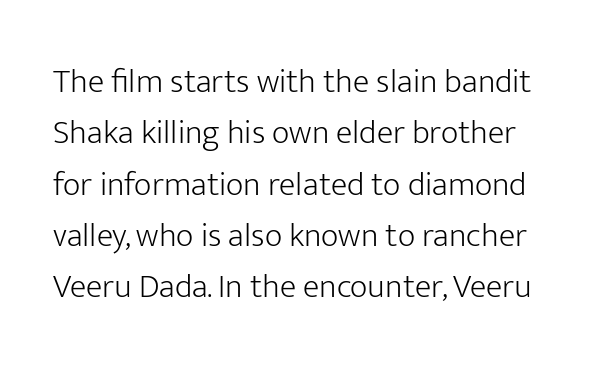
The image shows 34 px light sans-serif type, upright; set normal line spacing (1.51x), normal letter spacing, not underlined; low stroke contrast and a medium x-height.
